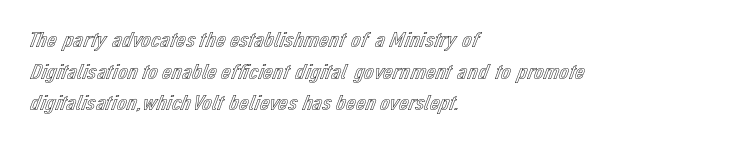
The image shows 22 px text type; set left-aligned, normal line spacing (1.44x), normal letter spacing, not underlined.
